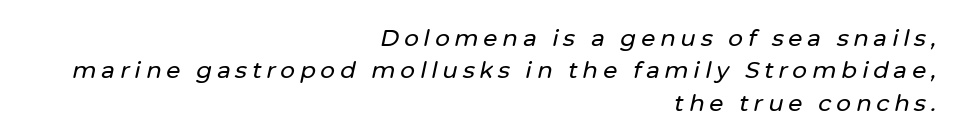
Q: Is the text italic (slanted)? A: Yes, it leans right by about 12 degrees.
Q: Is the text underlined? A: No.
Q: How is the paragraph aligned? A: Right-aligned.
Q: Is the spacing between letters normal or unusually wide? A: Unusually wide.
Q: Is the spacing between lines tight, normal or loose? A: Normal.
